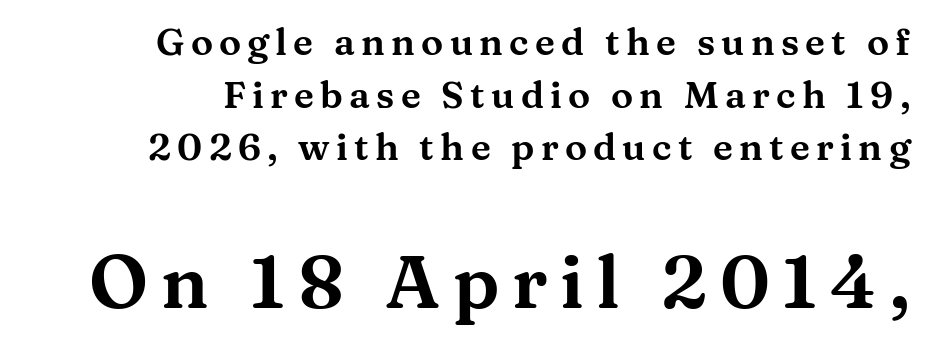
The image shows 74 px wide serif type, upright; set right-aligned, normal line spacing (1.42x), not underlined; the second (bottom) block is 2.0x larger; medium stroke contrast and a medium x-height.
